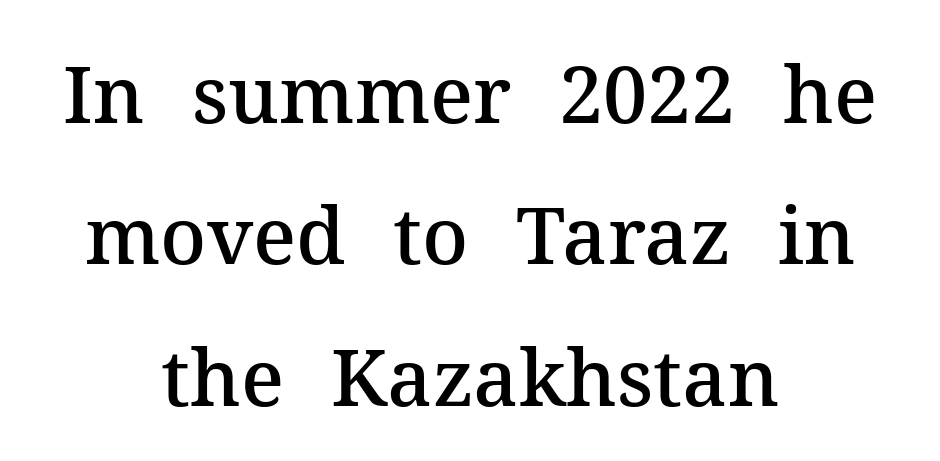
{"serif": "yes", "italic": "no", "bold": "semi", "weight": "semibold", "width": "normal", "stroke_contrast": "medium", "x_height": "medium", "monospaced": "no", "underline": "no", "align": "center", "line_spacing_ratio": 1.79, "letter_spacing": "normal", "letter_spacing_em": 0.0, "glyph_px": 79}
